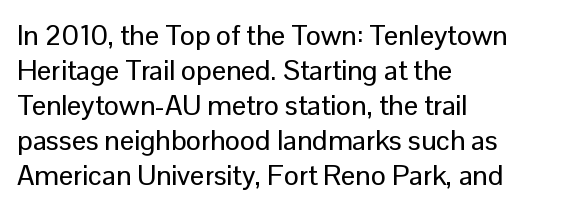
Note the varied advance widths — an 'i' is clearly narrower than an 'm'. Spacing between characters is what you'd get straight out of the box. Is this a sans? Yes — the strokes have no serifs. The line-height multiplier appears to be the usual default. You can tell it's not italic because the verticals are truly vertical.
